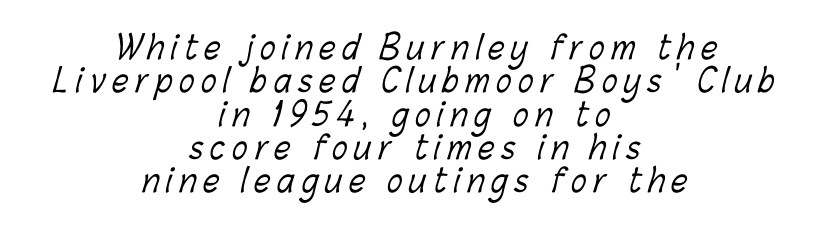
Q: Is the text bold? A: No.
Q: Is the text underlined? A: No.
Q: How is the paragraph aligned? A: Centered.
Q: Is the spacing between letters normal or unusually wide? A: Unusually wide.
Q: Is the spacing between lines tight, normal or loose? A: Tight.
Q: Width (condensed, normal, or wide)? A: Condensed.
Q: Stroke contrast? A: Low.
Q: x-height? A: Medium.
Q: Monospaced? A: No.
